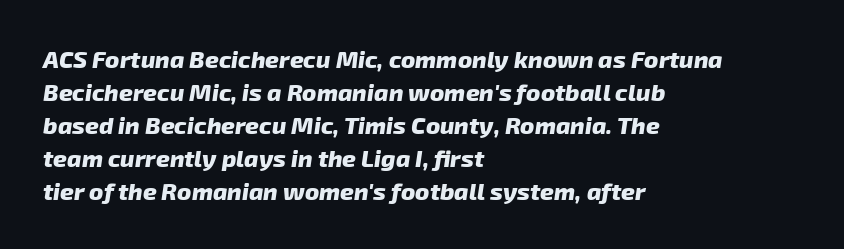
The image shows 24 px bold type; set left-aligned, normal line spacing (1.38x), normal letter spacing, not underlined.
